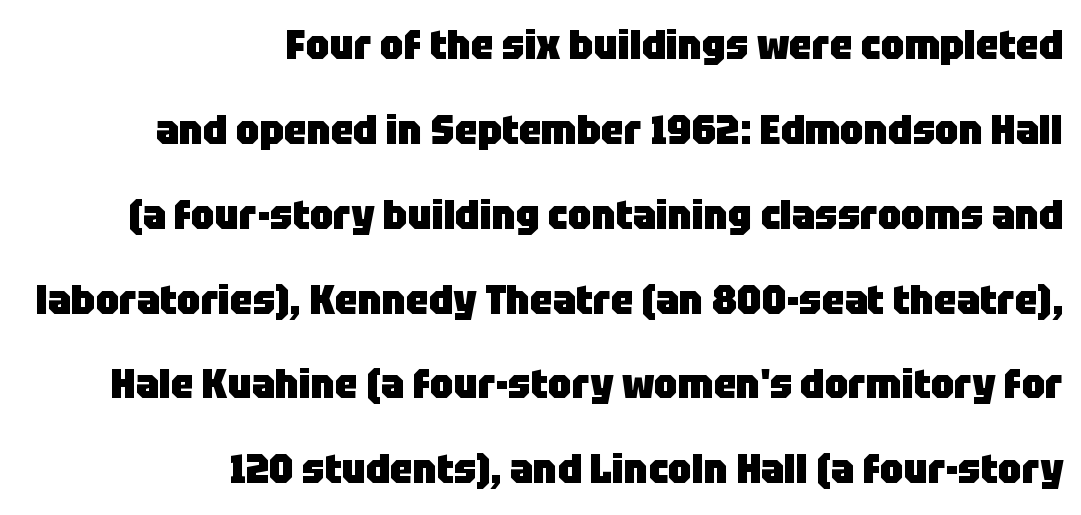
{"serif": "no", "italic": "no", "bold": "yes", "weight": "heavy", "width": "normal", "stroke_contrast": "low", "x_height": "large", "monospaced": "no", "underline": "no", "align": "right", "line_spacing": "loose", "line_spacing_ratio": 2.07, "letter_spacing": "normal", "letter_spacing_em": 0.0, "glyph_px": 41}
